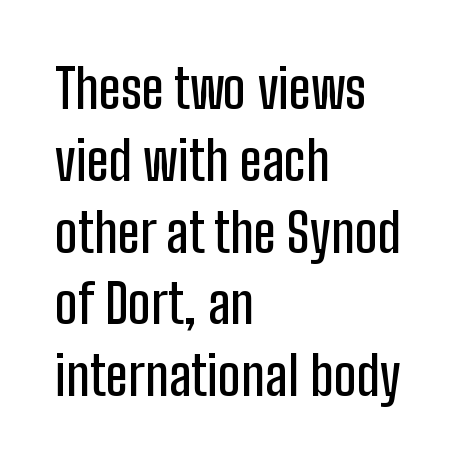
Default kerning and tracking; the words read as compact shapes. The string is rendered with underlining switched off. Each line starts at the same left margin while the right side varies. Honestly, the row spacing looks completely unremarkable. Posture: straight, roman, zero tilt.
